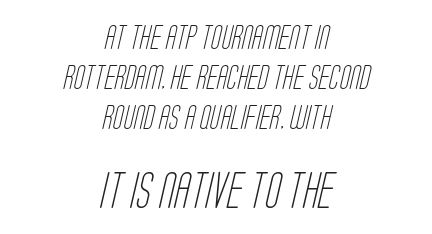
Students, note that the glyphs here touch the page at normal intervals. This block has exactly the height ordinary leading produces. Is the type heavy? It reads as light-to-regular instead. Unlike a traditional serif, this face leaves its strokes unadorned. The passage shown is not underscored anywhere. Size hierarchy here favors the trailing block over the leading one.
